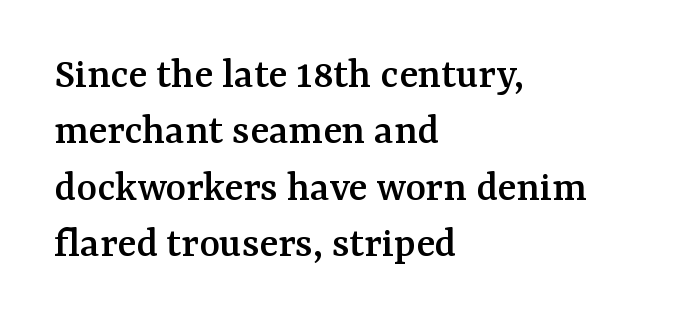
{"serif": "yes", "italic": "no", "width": "normal", "stroke_contrast": "medium", "x_height": "medium", "monospaced": "no", "underline": "no", "align": "left", "line_spacing": "normal", "line_spacing_ratio": 1.28, "letter_spacing": "normal", "letter_spacing_em": 0.0, "glyph_px": 44}
